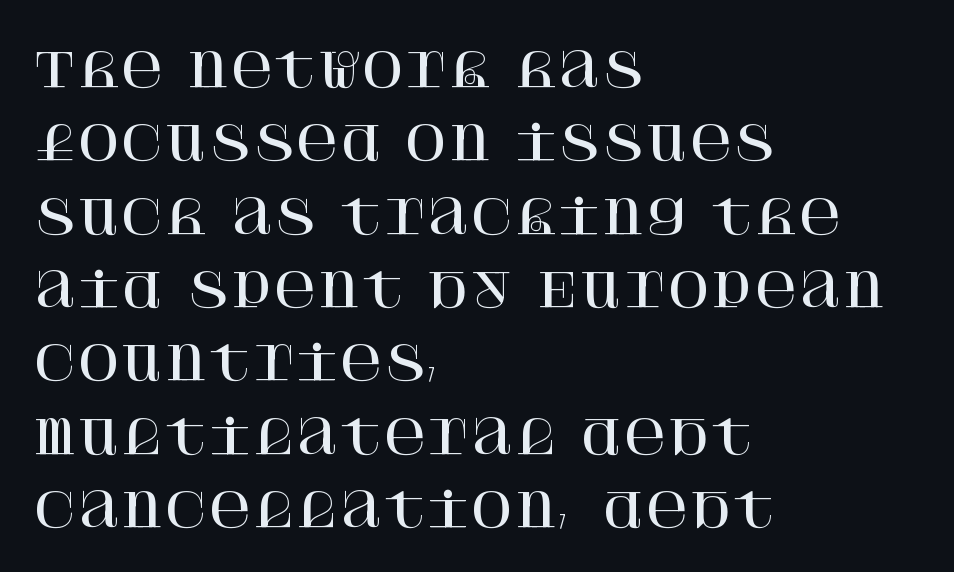
The image shows 47 px serif type, upright; set left-aligned, normal line spacing (1.56x), normal letter spacing, not underlined; high stroke contrast and a large x-height.
